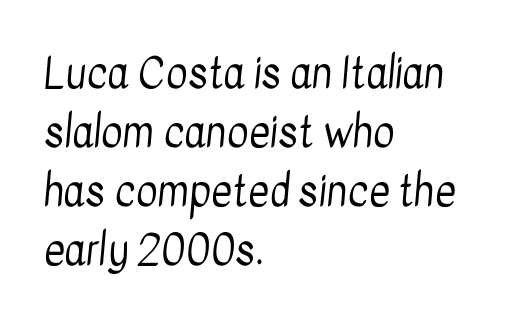
The image shows 41 px regular-weight, condensed sans-serif type; set left-aligned, normal line spacing (1.44x), normal letter spacing, not underlined; low stroke contrast and a medium x-height.
